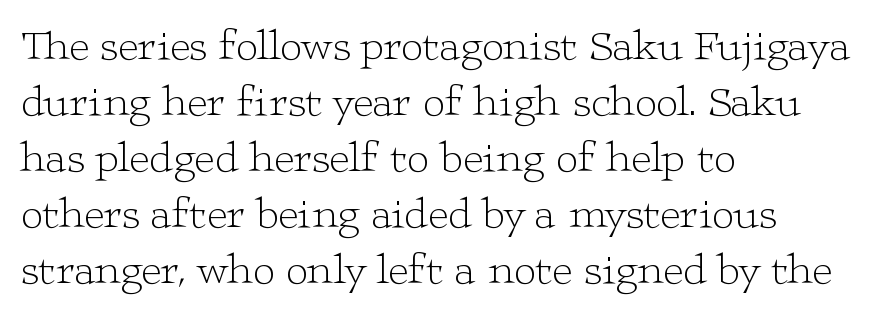
This sample uses an upright cut, with every glyph sitting square on the baseline. The gap between lines stays unmarked. Is the block centered? No — it sits flush against the left margin. Are there feet on the stems? There are — it's a serif. Bold? No — there's no thickening of the strokes. The letters advance in unequal steps, a hallmark of proportional type.
